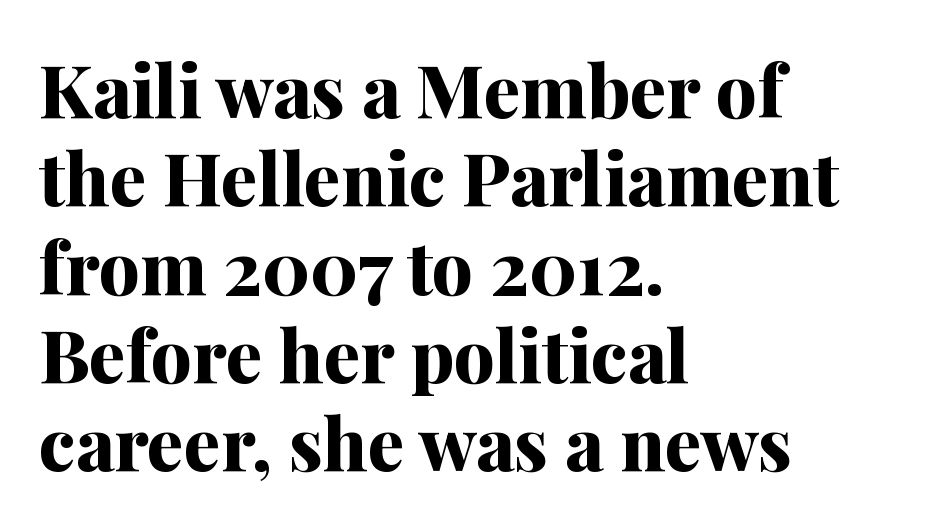
The area under the type is left untouched. Upright lettering throughout. Proportional: the letters do not fall into vertical columns. Every letter is thick-stroked: bold, no question. Each word holds together tightly as a unit, with standard inter-letter gaps.
